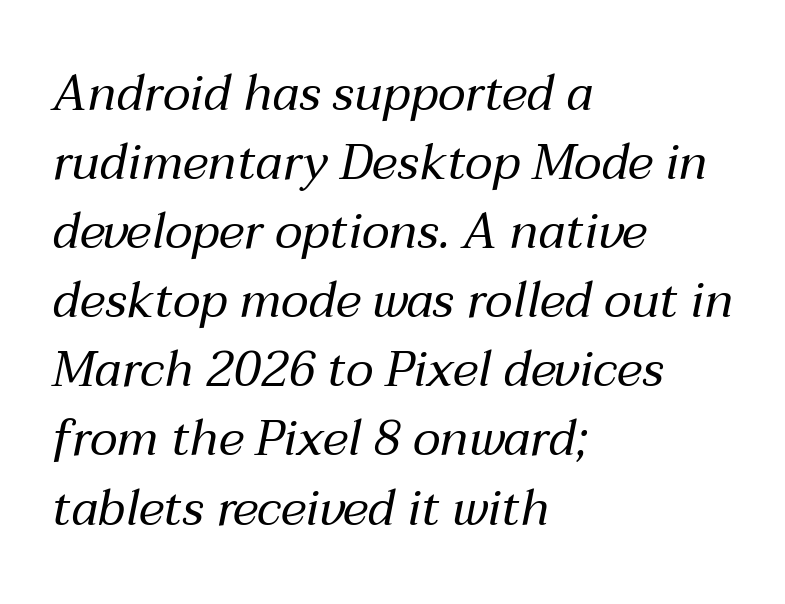
Where is the straight margin? On the left. Each letter keeps its own natural width here, so spacing adapts to shape. Counters stay open thanks to moderate or lighter strokes. The rendering applies a slant to the glyphs.
